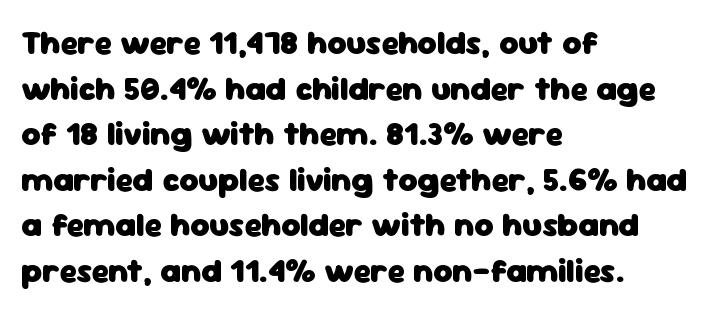
Q: Is the text bold? A: Yes.
Q: Is the text italic (slanted)? A: No, it is upright.
Q: Is the typeface a serif or a sans-serif typeface? A: Sans-serif.
Q: Is the text underlined? A: No.
Q: How is the paragraph aligned? A: Left-aligned.
Q: Is the spacing between letters normal or unusually wide? A: Normal.
Q: Is the spacing between lines tight, normal or loose? A: Normal.
Q: Width (condensed, normal, or wide)? A: Normal.
Q: Stroke contrast? A: Low.
Q: x-height? A: Medium.
Q: Monospaced? A: No.
